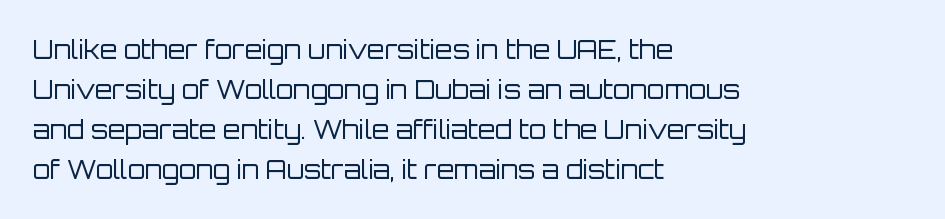
Q: Is the text bold? A: No.
Q: Is the text italic (slanted)? A: No, it is upright.
Q: Is the text underlined? A: No.
Q: How is the paragraph aligned? A: Left-aligned.
Q: Is the spacing between letters normal or unusually wide? A: Normal.
Q: Is the spacing between lines tight, normal or loose? A: Normal.
